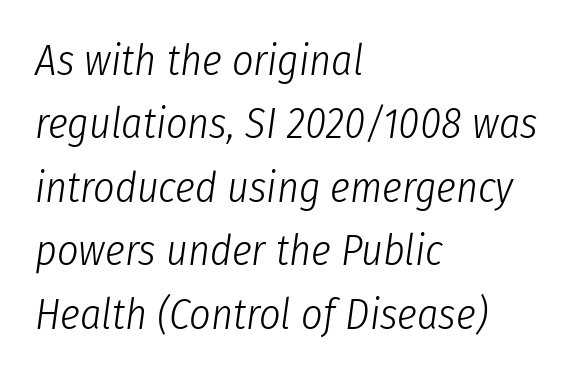
{"italic": "yes", "lean": "right", "slant_degrees": 8, "bold": "no", "weight": "light", "width": "condensed", "stroke_contrast": "low", "x_height": "medium", "monospaced": "no", "underline": "no", "align": "left", "line_spacing": "normal", "line_spacing_ratio": 1.51, "letter_spacing": "normal", "letter_spacing_em": 0.0, "glyph_px": 42}
